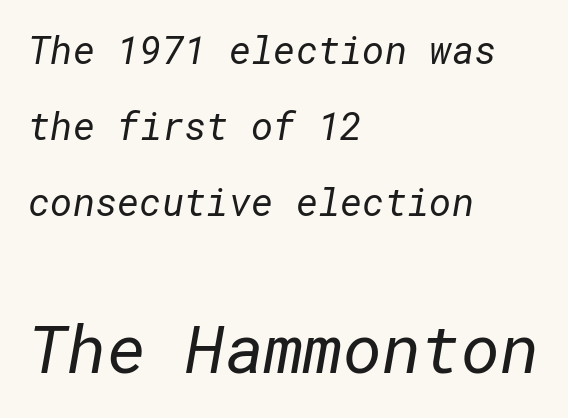
{"serif": "no", "bold": "no", "weight": "regular", "width": "normal", "stroke_contrast": "low", "x_height": "medium", "underline": "no", "align": "left", "line_spacing": "loose", "line_spacing_ratio": 2.0, "letter_spacing": "normal", "letter_spacing_em": 0.0, "larger_block": "second", "size_ratio": 1.76, "glyph_px": 67}
